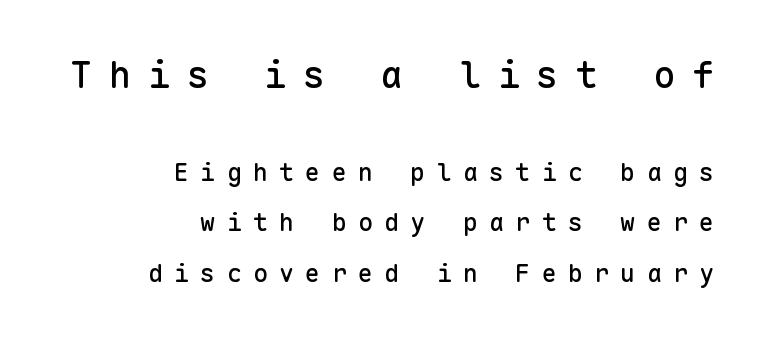
The image shows 37 px sans-serif type, upright, monospaced; set right-aligned, loose line spacing (2.03x), unusually wide letter spacing (+0.45 em), not underlined; the first (top) block is 1.48x larger; low stroke contrast and a medium x-height.
